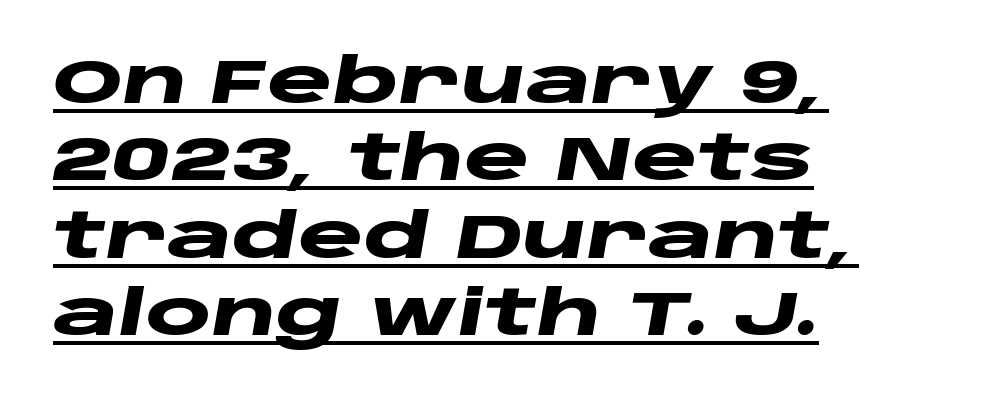
The image shows 62 px heavy, wide type, italic (leaning right); set left-aligned, normal line spacing (1.25x), normal letter spacing, underlined; low stroke contrast and a large x-height.
